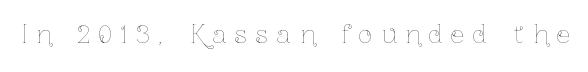
How are the letters spaced? Widely, with obvious added tracking. No chunkiness to these letters — they're not bold. Notice how the stems are strictly vertical — no italics here. The strip under each line holds only bare page.
